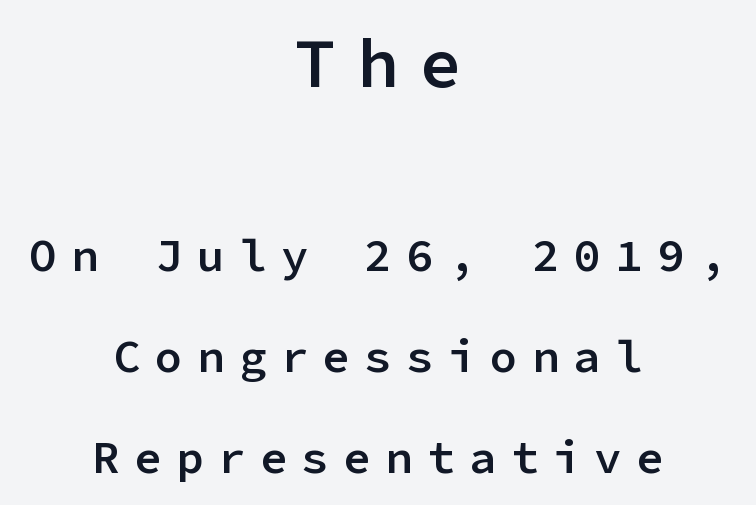
The image shows 69 px semibold sans-serif type, upright, monospaced; set centered, loose line spacing (2.19x), unusually wide letter spacing (+0.31 em), not underlined; the first (top) block is 1.5x larger; low stroke contrast and a medium x-height.
